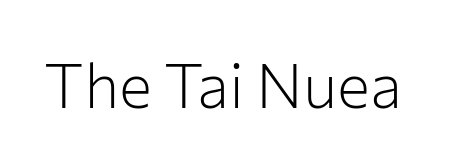
Look at the tracking — it's just the regular setting, nothing added. Proportional: the letters do not fall into vertical columns. Nothing heavy about these letters — not bold at all. The axis of the letterforms is exactly vertical.
